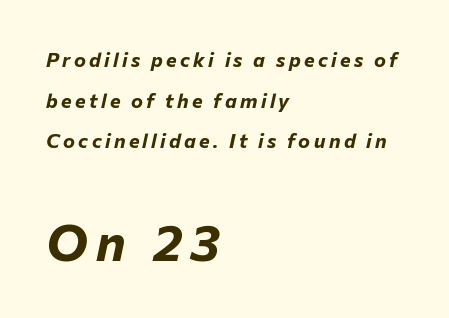
The glyphs look as if they've been sheared to an angle. The font is running at its bold setting. Does the bottom block carry the larger type? Yes, it does. These lines are rendered in a variable-pitch font. Type without underlining. Compared with a centered layout, this one pins lines to the left instead.
